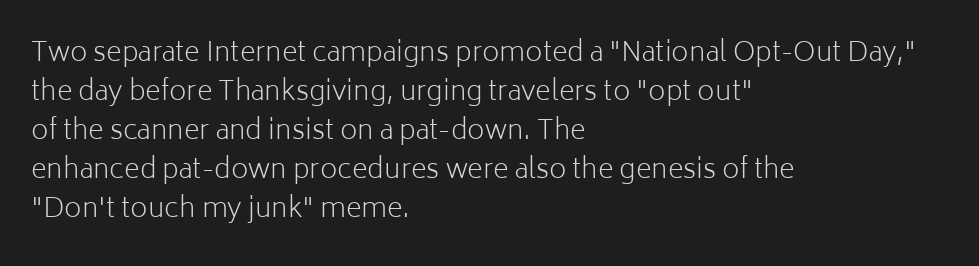
Q: Is the text bold? A: No.
Q: Is the text italic (slanted)? A: No, it is upright.
Q: Is the text underlined? A: No.
Q: How is the paragraph aligned? A: Left-aligned.
Q: Is the spacing between letters normal or unusually wide? A: Normal.
Q: Is the spacing between lines tight, normal or loose? A: Normal.
